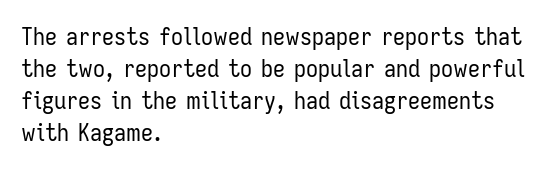
A bare baseline throughout the passage. Does the lettering tilt? It doesn't — this is upright. Leftover space on each line is placed entirely after the last word. Regarding leading, the lines here are spaced in the standard way. Inter-character spacing is left at the font's built-in metrics. Compared with a typical body face, this is equally light or lighter still.
